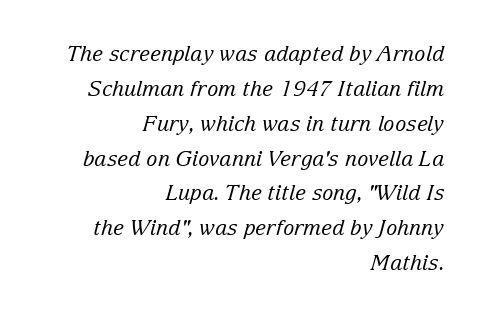
Underline: absent. This is not heavy type; no bold has been used. If you measured baseline to baseline, you'd find a middling distance. The font's italic variant was chosen for this text.
